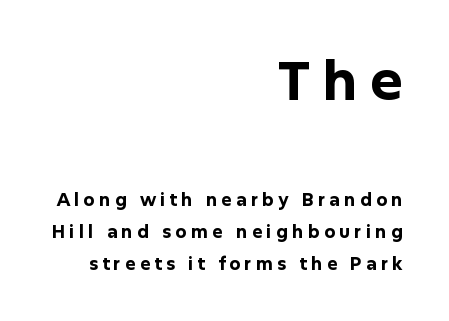
The foot of each line stays bare and open. What stands out about the letter spacing? Its width — letters are far apart. This sample is right-justified, so line beginnings fall wherever the words allow. Look at the glyph heights: the upper group is clearly the bigger setting. Set as a true bold cut, around the 700 mark.
